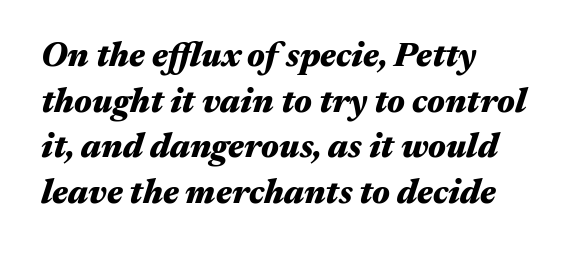
These lines keep a tight, regular rhythm from letter to letter. Horizontal bands of white between lines are of average thickness. Notice how thick the strokes are: this is what a full bold looks like. Slanted lettering throughout. The letters advance in unequal steps, a hallmark of proportional type. A student would call this left alignment; a typographer would say flush left, rag right.
